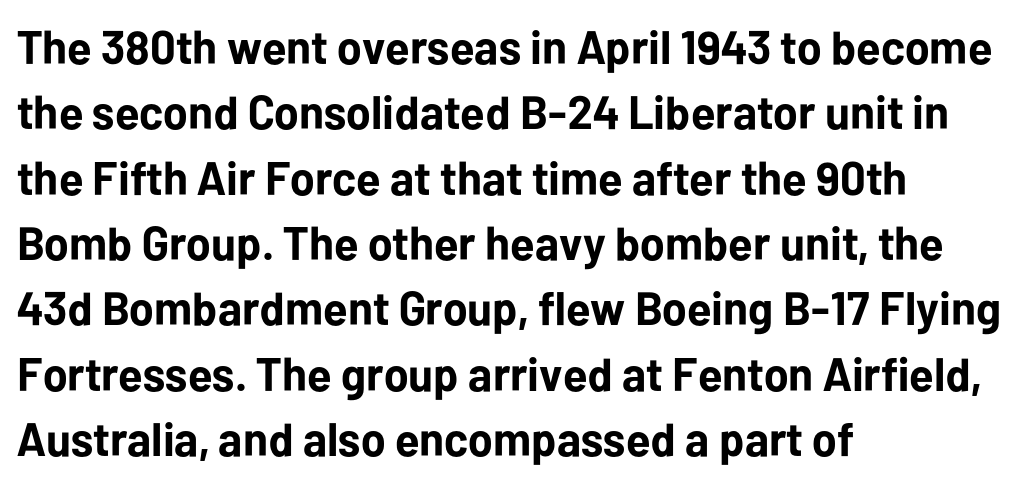
{"serif": "no", "italic": "no", "bold": "yes", "weight": "bold", "width": "normal", "stroke_contrast": "low", "x_height": "medium", "monospaced": "no", "underline": "no", "align": "left", "line_spacing": "normal", "line_spacing_ratio": 1.39, "letter_spacing": "normal", "letter_spacing_em": 0.0, "glyph_px": 47}
